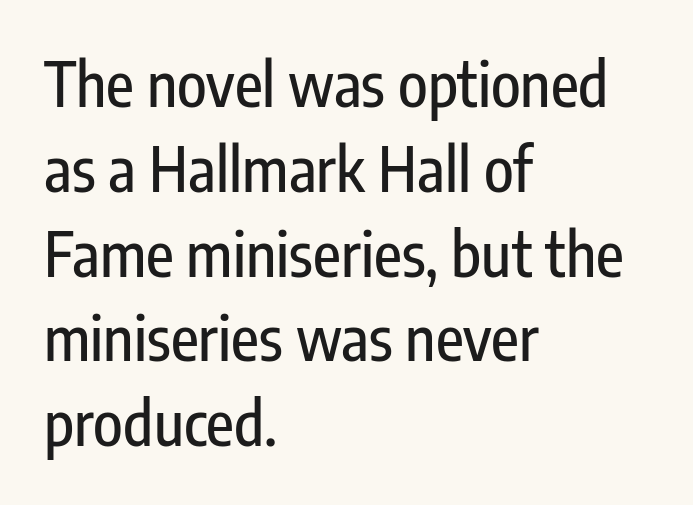
The rendering uses natural spacing where letterforms have individual widths. The axis of the letterforms is exactly vertical. Compared with a centered layout, this one pins lines to the left instead. The characters display no serif detailing; their extremities are plain. A clean baseline with only descenders dipping below it.
